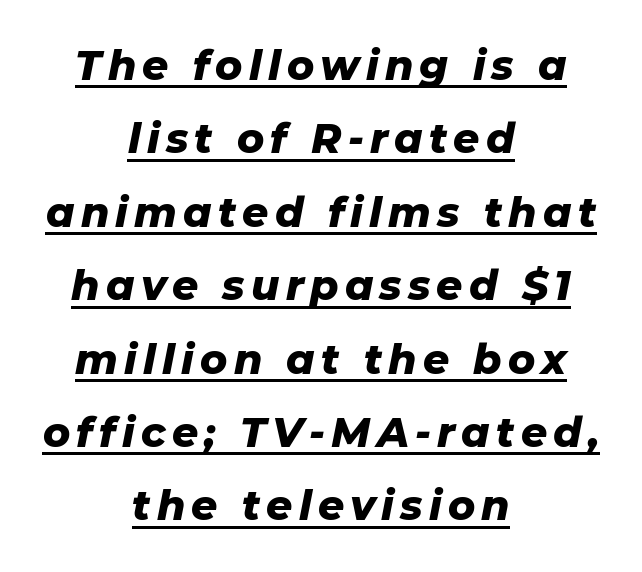
The string is rendered with underlining switched on. Does the weight exceed regular? Yes, all the way to bold. The passage shown is typed in a proportional face where columns would drift. The typesetter chose a symmetrical, centered arrangement here.
